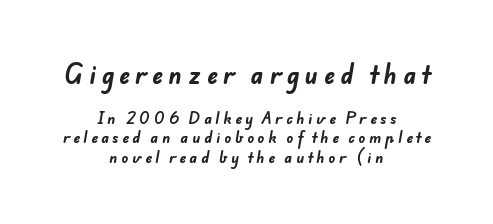
Is there much room between lines? A standard amount, neither cramped nor airy. These words are printed bold, with thick strokes throughout. Plain, unruled lines of type. The lines in this sample share a center point and differ in where they start and stop. The tracking reads as deliberately expanded to a designer's eye.
